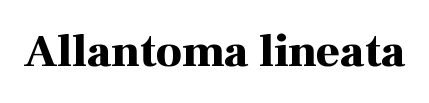
Q: Is the text bold? A: Yes.
Q: Is the text italic (slanted)? A: No, it is upright.
Q: Is the typeface a serif or a sans-serif typeface? A: Serif.
Q: Is the text underlined? A: No.
Q: Is the spacing between letters normal or unusually wide? A: Normal.
Q: Width (condensed, normal, or wide)? A: Normal.
Q: Stroke contrast? A: High.
Q: x-height? A: Medium.
Q: Monospaced? A: No.
